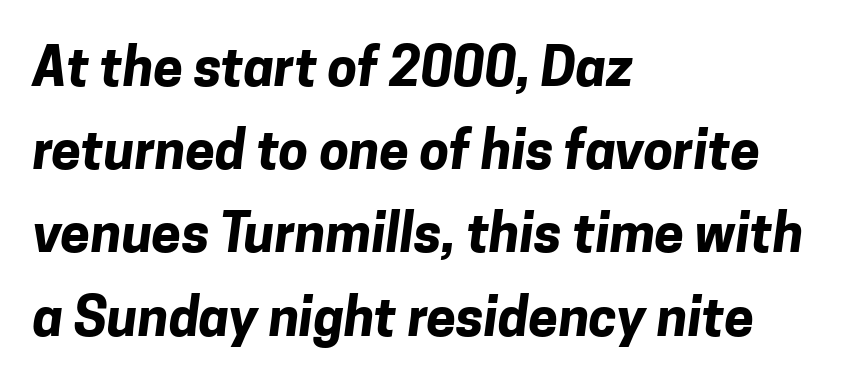
{"serif": "no", "bold": "yes", "weight": "bold", "width": "normal", "stroke_contrast": "low", "x_height": "medium", "monospaced": "no", "underline": "no", "align": "left", "line_spacing": "normal", "line_spacing_ratio": 1.57, "letter_spacing": "normal", "letter_spacing_em": 0.0, "glyph_px": 53}
